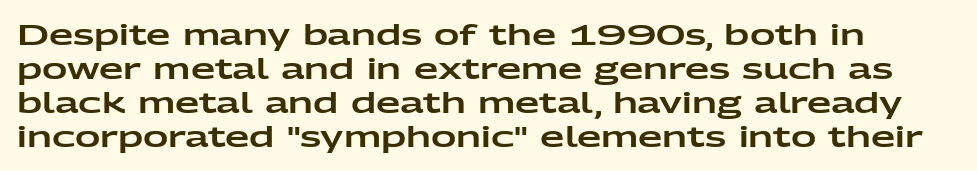
{"serif": "no", "italic": "no", "width": "wide", "stroke_contrast": "low", "x_height": "medium", "monospaced": "no", "underline": "no", "align": "left", "line_spacing_ratio": 1.21, "letter_spacing": "normal", "letter_spacing_em": 0.0, "glyph_px": 28}
